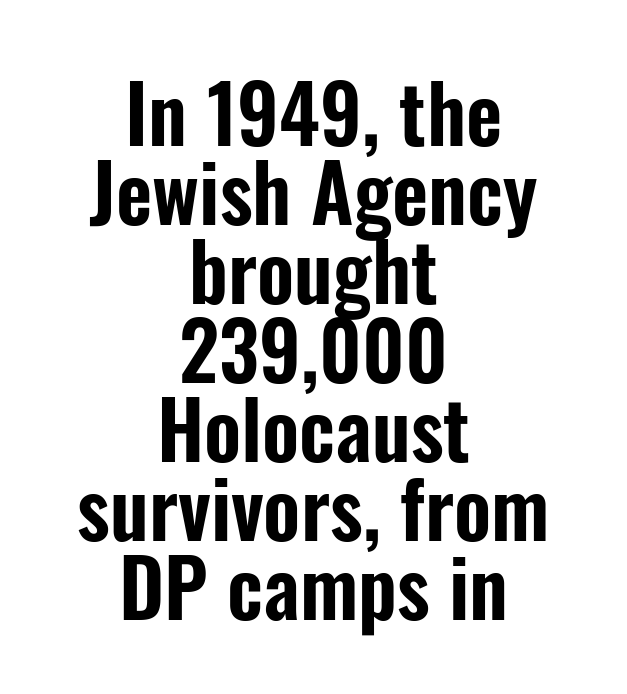
The image shows 79 px condensed sans-serif type, upright; set centered, tight line spacing (1.0x), normal letter spacing, not underlined; low stroke contrast and a medium x-height.
